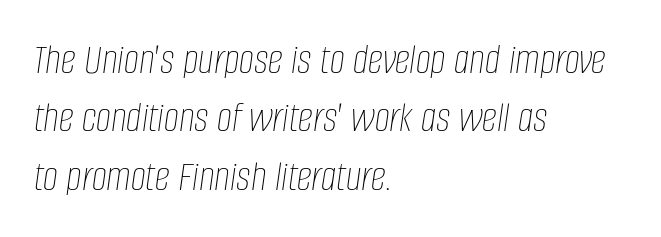
The image shows 43 px thin, condensed type, italic (leaning right); set left-aligned, normal line spacing (1.36x), normal letter spacing, not underlined; low stroke contrast and a large x-height.
